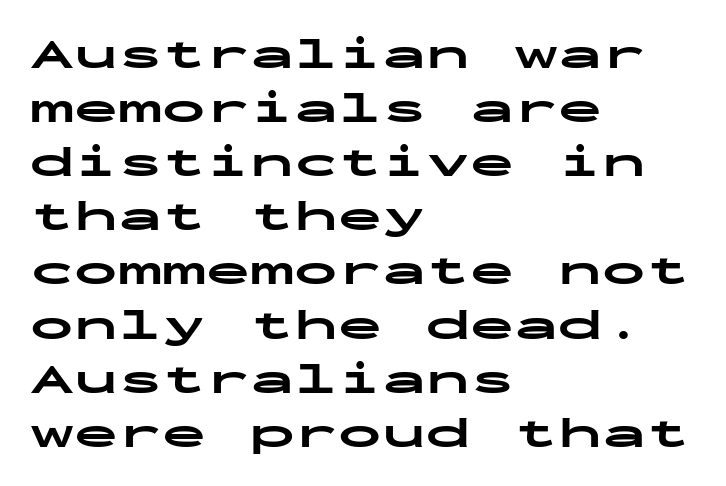
Bold? Absolutely — the strokes are thick and heavy. Spacing between characters is what you'd get straight out of the box. The strip under each line holds only bare page. Alignment: flush left. In terms of posture, this sample is upright. Think of a typewriter: that constant character pitch is what you see here.
